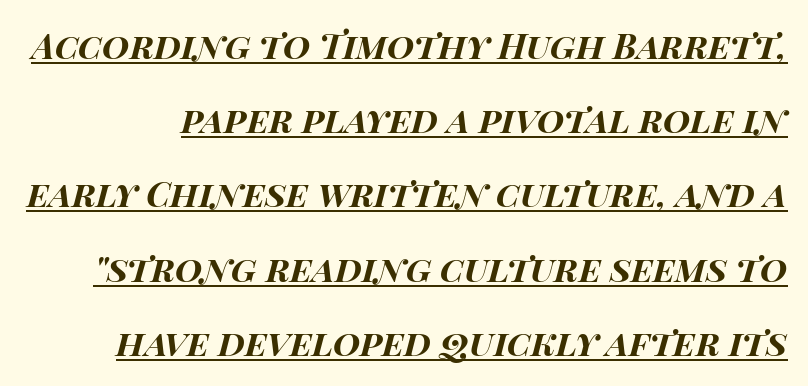
The image shows 35 px bold, wide type, italic (leaning right); set loose line spacing (2.12x), normal letter spacing, underlined; high stroke contrast and a large x-height.
